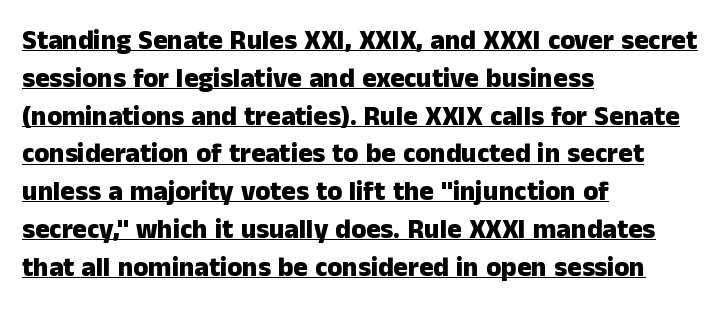
{"italic": "no", "bold": "yes", "underline": "yes", "align": "left", "line_spacing": "normal", "line_spacing_ratio": 1.4, "letter_spacing": "normal", "letter_spacing_em": 0.0, "glyph_px": 27}
